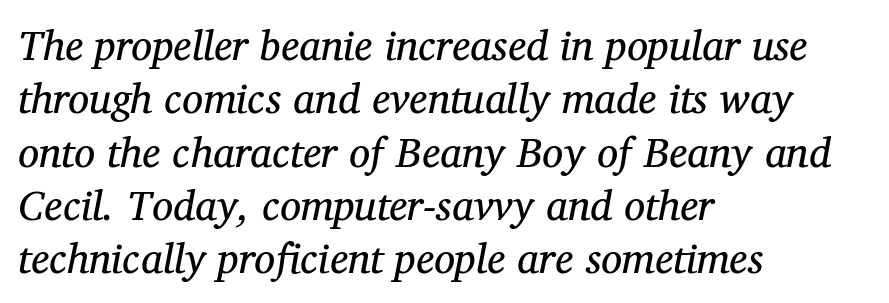
The image shows 42 px regular-weight serif type, italic (leaning right); set left-aligned, normal line spacing (1.27x), normal letter spacing, not underlined; medium stroke contrast and a medium x-height.
